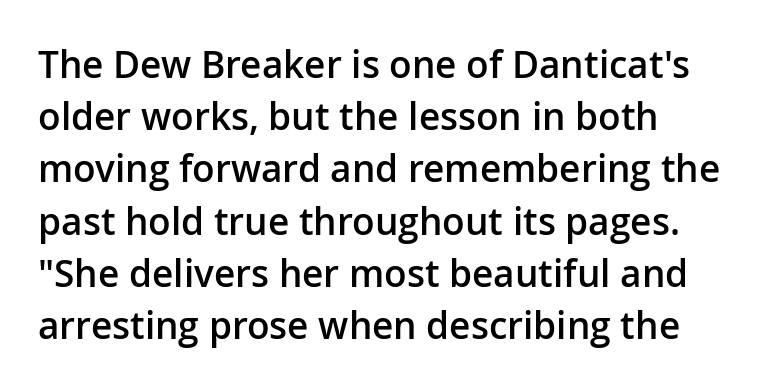
{"serif": "no", "italic": "no", "bold": "semi", "weight": "semibold", "width": "normal", "stroke_contrast": "low", "x_height": "medium", "monospaced": "no", "underline": "no", "line_spacing": "normal", "line_spacing_ratio": 1.41, "letter_spacing": "normal", "letter_spacing_em": 0.0, "glyph_px": 37}
